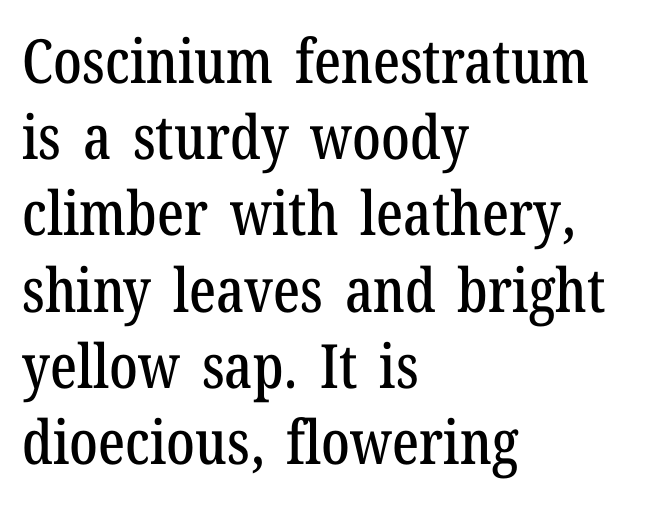
Q: Is the text italic (slanted)? A: No, it is upright.
Q: Is the typeface a serif or a sans-serif typeface? A: Serif.
Q: Is the text underlined? A: No.
Q: How is the paragraph aligned? A: Left-aligned.
Q: Is the spacing between letters normal or unusually wide? A: Normal.
Q: Is the spacing between lines tight, normal or loose? A: Normal.
Q: Width (condensed, normal, or wide)? A: Condensed.
Q: Stroke contrast? A: Low.
Q: x-height? A: Medium.
Q: Monospaced? A: No.
